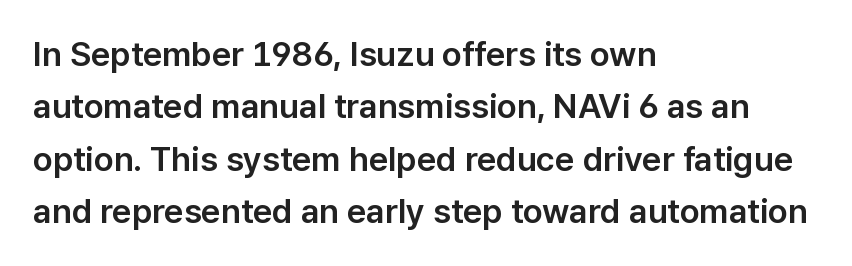
The image shows 34 px sans-serif type, upright; set left-aligned, normal line spacing (1.54x), normal letter spacing, not underlined; low stroke contrast and a medium x-height.
